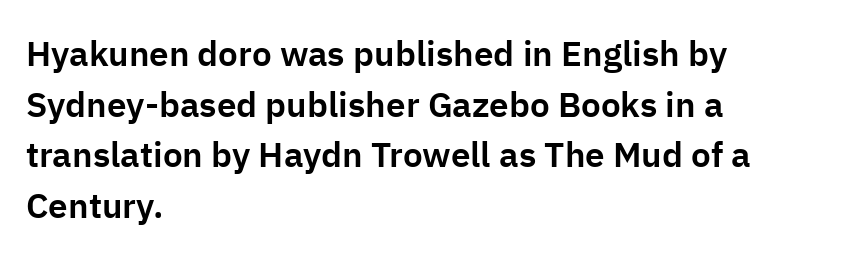
Q: Is the text italic (slanted)? A: No, it is upright.
Q: Is the typeface a serif or a sans-serif typeface? A: Sans-serif.
Q: Is the text underlined? A: No.
Q: How is the paragraph aligned? A: Left-aligned.
Q: Is the spacing between letters normal or unusually wide? A: Normal.
Q: Is the spacing between lines tight, normal or loose? A: Normal.
Q: Width (condensed, normal, or wide)? A: Normal.
Q: Stroke contrast? A: Low.
Q: x-height? A: Medium.
Q: Monospaced? A: No.
